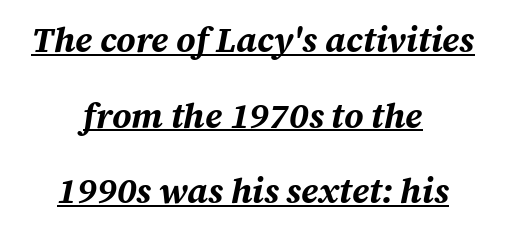
The image shows 35 px bold type, italic (leaning right); set centered, loose line spacing (2.16x), normal letter spacing, underlined; medium stroke contrast and a medium x-height.
